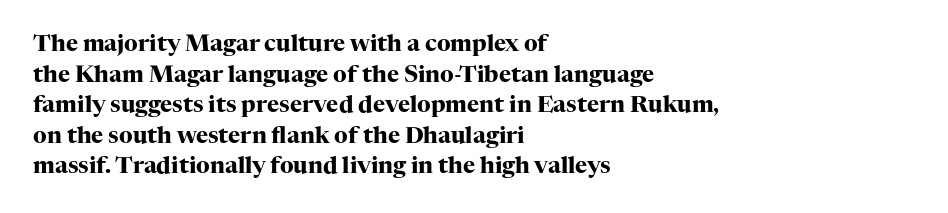
{"italic": "no", "bold": "yes", "underline": "no", "align": "left", "line_spacing": "normal", "line_spacing_ratio": 1.33, "letter_spacing": "normal", "letter_spacing_em": 0.0, "glyph_px": 23}
